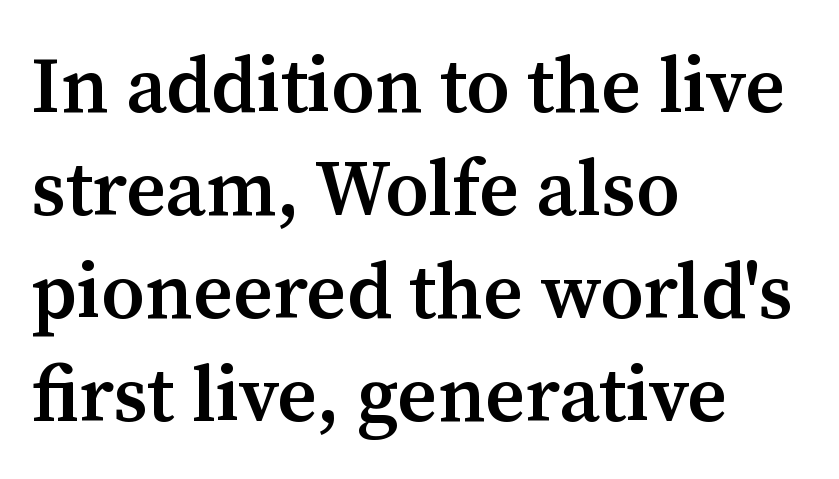
{"serif": "yes", "italic": "no", "bold": "semi", "weight": "semibold", "width": "normal", "stroke_contrast": "medium", "x_height": "medium", "monospaced": "no", "underline": "no", "align": "left", "line_spacing": "normal", "line_spacing_ratio": 1.32, "letter_spacing": "normal", "letter_spacing_em": 0.0, "glyph_px": 78}
